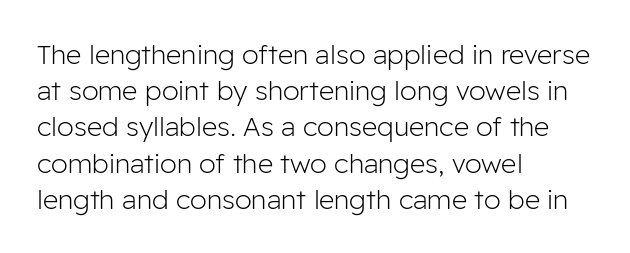
{"italic": "no", "bold": "no", "underline": "no", "align": "left", "line_spacing": "normal", "line_spacing_ratio": 1.34, "letter_spacing": "normal", "letter_spacing_em": 0.0, "glyph_px": 27}
